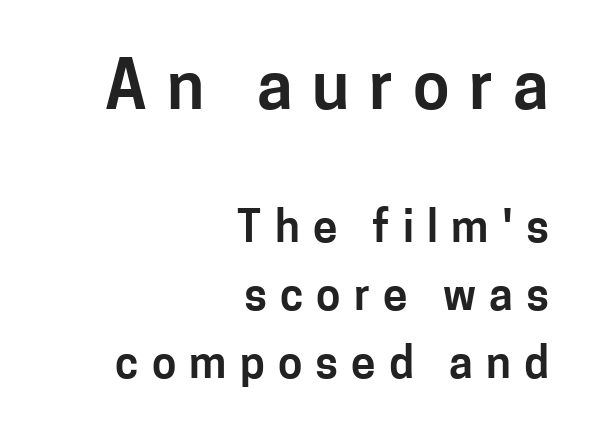
The image shows 66 px sans-serif type, upright; set right-aligned, normal line spacing (1.55x), unusually wide letter spacing (+0.3 em), not underlined; the first (top) block is 1.5x larger; low stroke contrast and a medium x-height.
